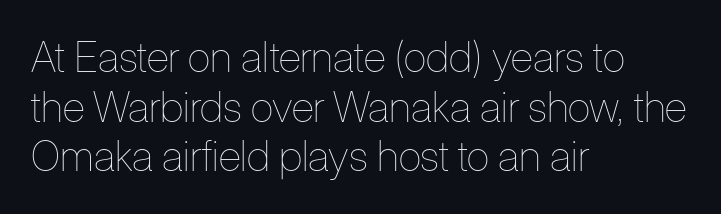
{"italic": "no", "bold": "no", "weight": "thin", "width": "condensed", "stroke_contrast": "low", "x_height": "medium", "monospaced": "no", "underline": "no", "align": "left", "line_spacing_ratio": 1.18, "letter_spacing": "normal", "letter_spacing_em": 0.0, "glyph_px": 42}
